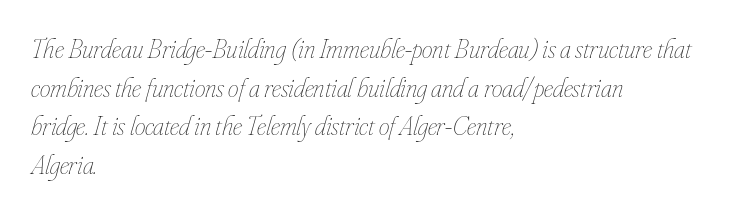
The image shows 27 px text type, italic (leaning right); set left-aligned, normal line spacing (1.43x), normal letter spacing, not underlined.
